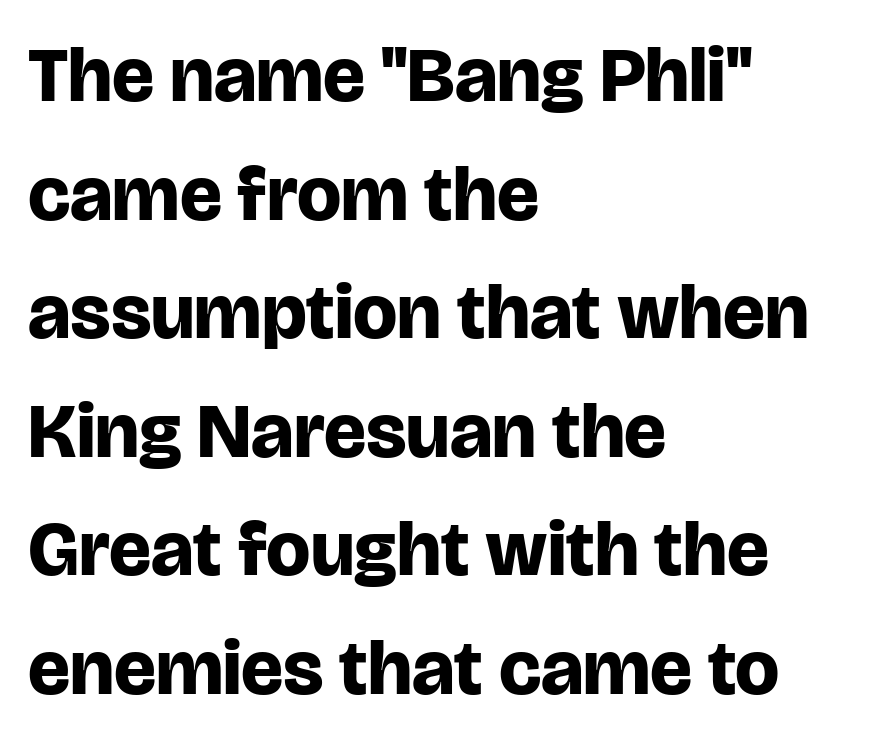
The letters stand upright; this is a roman face. Look at the tracking — it's just the regular setting, nothing added. Quick note: underline off. Letterform terminals end flat and unadorned throughout the passage. This sample has the flowing, uneven cadence of proportional lettering. Caption: bold face, heavy strokes.
